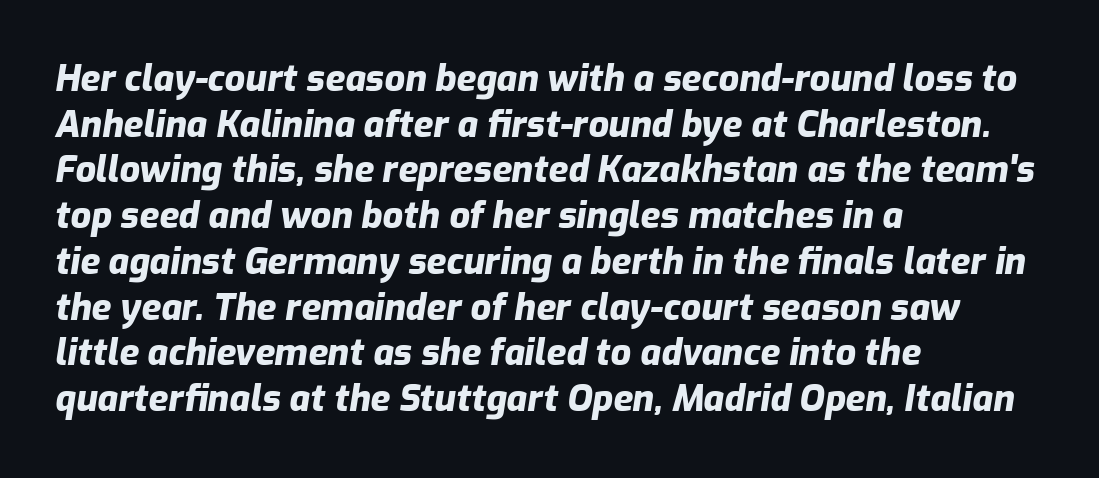
Caption: bold face, heavy strokes. Line beginnings align vertically; line endings do not. This sample uses an oblique cut, with every glyph tilted off the vertical. The gaps between neighbouring characters are ordinary and unremarkable.
